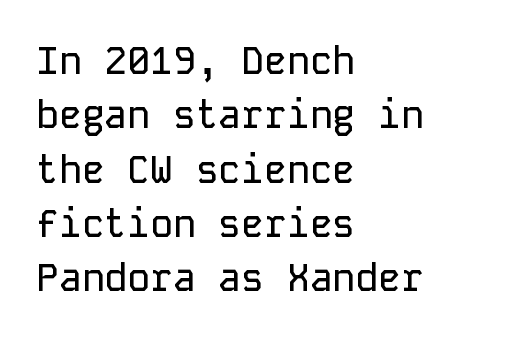
Q: Is the text italic (slanted)? A: No, it is upright.
Q: Is the typeface a serif or a sans-serif typeface? A: Sans-serif.
Q: Is the text underlined? A: No.
Q: How is the paragraph aligned? A: Left-aligned.
Q: Is the spacing between letters normal or unusually wide? A: Normal.
Q: Is the spacing between lines tight, normal or loose? A: Normal.
Q: Width (condensed, normal, or wide)? A: Normal.
Q: Stroke contrast? A: Low.
Q: x-height? A: Medium.
Q: Monospaced? A: Yes.
